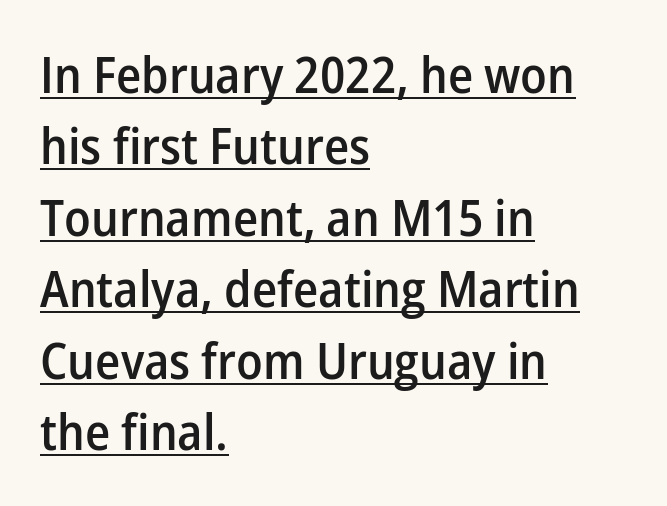
The font's upright variant was chosen for this text. A typesetter would call this proportional, since set widths differ per character. The font family rendered here belongs to the sans-serif group. This is moderately heavy type, rendered in semibold. Between one letter and the next there's only the usual sliver of space.
